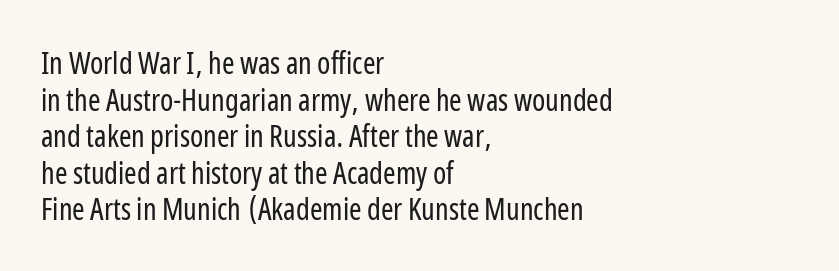
The image shows 30 px regular-weight, condensed sans-serif type, upright; set left-aligned, line spacing 1.22x, normal letter spacing, not underlined; low stroke contrast and a medium x-height.
